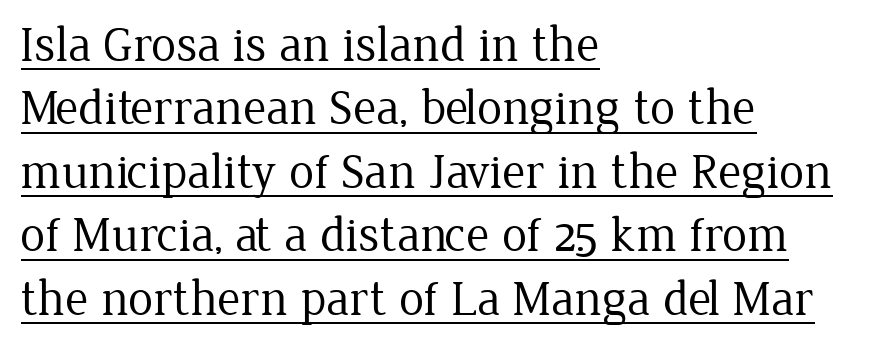
{"serif": "yes", "italic": "no", "bold": "no", "weight": "regular", "width": "normal", "stroke_contrast": "low", "x_height": "medium", "monospaced": "no", "underline": "yes", "align": "left", "line_spacing": "normal", "line_spacing_ratio": 1.27, "letter_spacing": "normal", "letter_spacing_em": 0.0, "glyph_px": 50}
